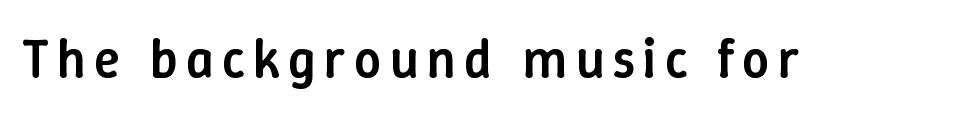
The image shows 54 px semibold type, upright; set not underlined; low stroke contrast and a medium x-height.
